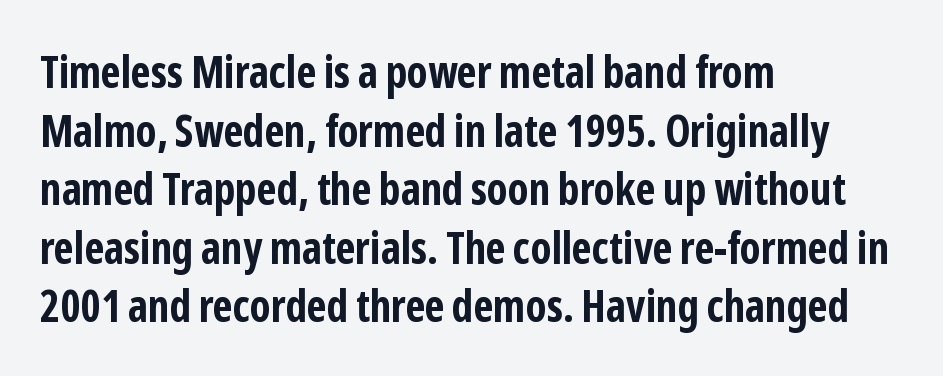
Emphasis by weight is at full strength: bold. Spacing verdict: proportional, widths tailored to each character. Is the letter spacing exaggerated? No — it looks like the ordinary default. The glyphs are unaccompanied by any horizontal stroke below them. To sum up the face: it is a sans, with no serifs. Summary of vertical rhythm: regular, with standard interline spacing.
